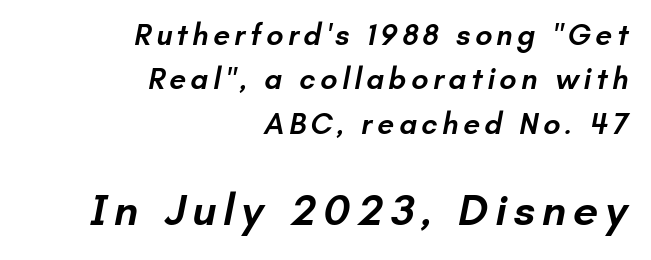
Nobody drew a line under any word here. Observe the absence of serifs on each vertical stroke in this sample. The rendering anchors every line to the right-hand side. You could not count columns in this text — the font is proportionally spaced. Notice how descenders clear the ascenders below comfortably — that's standard leading.
